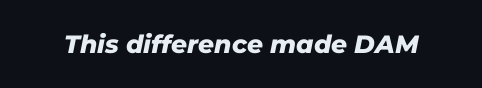
These words are printed bold, with thick strokes throughout. The letterforms sit shoulder to shoulder at normal distance. Style check: oblique. The words here are not underlined.
